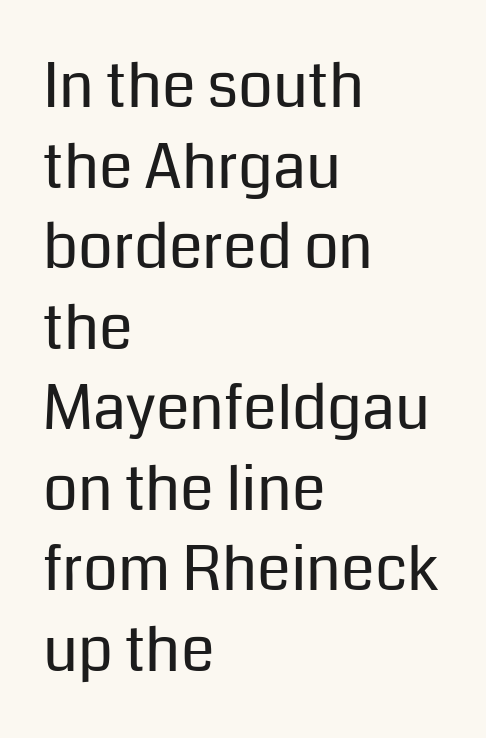
Looks like regular typesetting: each glyph gets only the width it needs. Caption: standard tracking, unaltered. Line spacing here is normal. Caption: multi-line text, flush left, ragged right. The face looks like a standard text weight, possibly lighter. Examine the stroke ends and you'll find no serifs.
